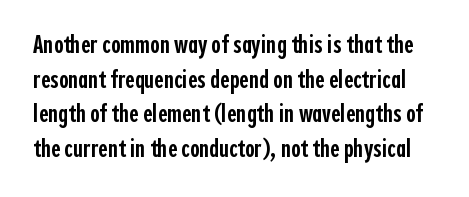
{"italic": "no", "bold": "semi", "underline": "no", "line_spacing": "normal", "line_spacing_ratio": 1.33, "letter_spacing": "normal", "letter_spacing_em": 0.0, "glyph_px": 26}
